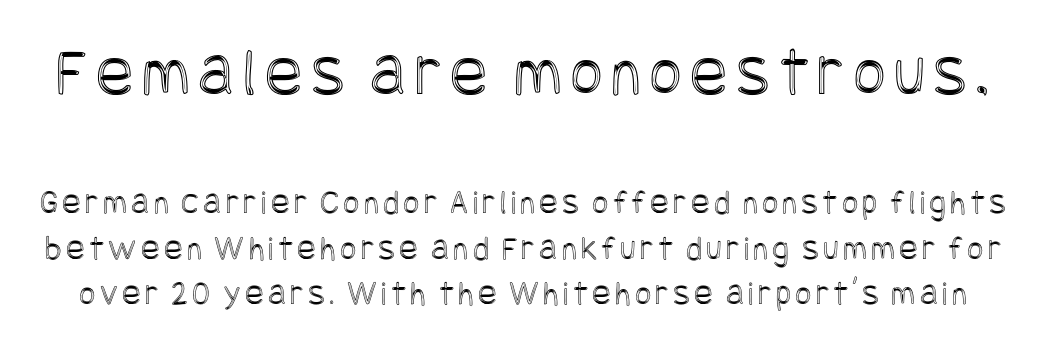
The image shows 70 px condensed type, upright; set normal line spacing (1.31x), not underlined; the first (top) block is 2.0x larger; a large x-height.
